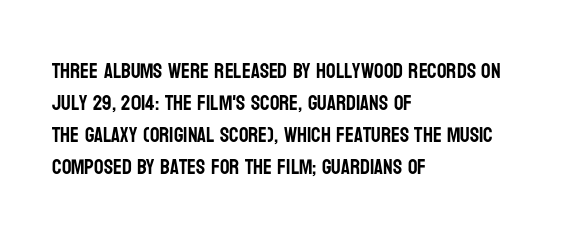
The image shows 21 px text type, upright; set left-aligned, normal line spacing (1.53x), normal letter spacing, not underlined.
